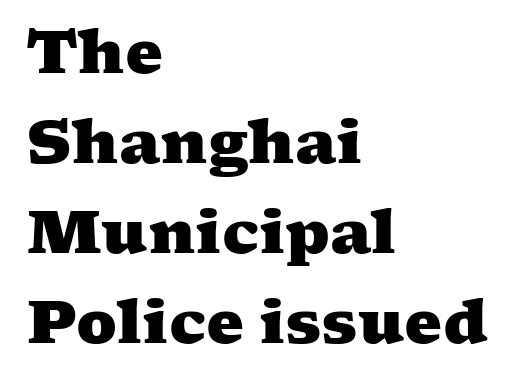
Q: Is the text bold? A: Yes.
Q: Is the typeface a serif or a sans-serif typeface? A: Serif.
Q: Is the text underlined? A: No.
Q: How is the paragraph aligned? A: Left-aligned.
Q: Is the spacing between letters normal or unusually wide? A: Normal.
Q: Is the spacing between lines tight, normal or loose? A: Normal.
Q: Width (condensed, normal, or wide)? A: Wide.
Q: Stroke contrast? A: Medium.
Q: x-height? A: Medium.
Q: Monospaced? A: No.
